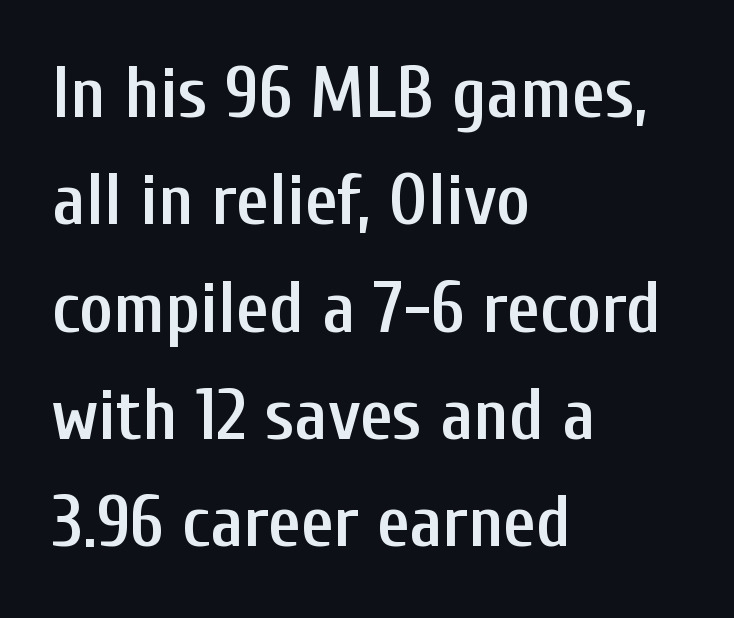
Q: Is the text bold? A: Semi-bold.
Q: Is the text italic (slanted)? A: No, it is upright.
Q: Is the typeface a serif or a sans-serif typeface? A: Sans-serif.
Q: Is the text underlined? A: No.
Q: How is the paragraph aligned? A: Left-aligned.
Q: Is the spacing between letters normal or unusually wide? A: Normal.
Q: Is the spacing between lines tight, normal or loose? A: Normal.
Q: Width (condensed, normal, or wide)? A: Condensed.
Q: Stroke contrast? A: Low.
Q: x-height? A: Medium.
Q: Monospaced? A: No.
